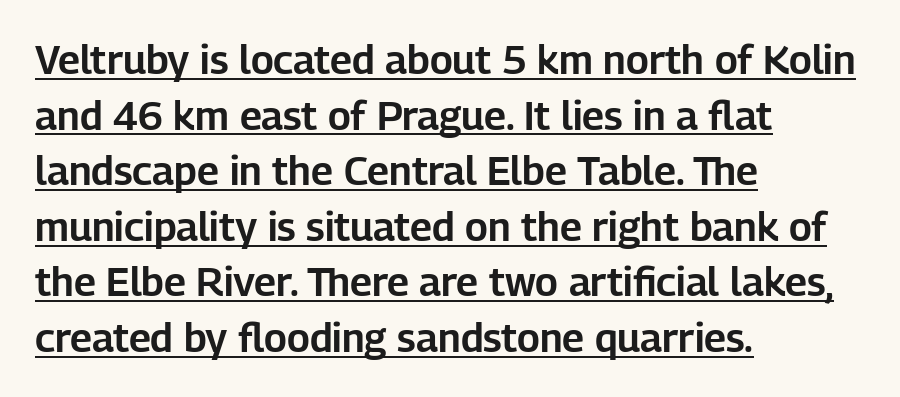
All the whitespace from short lines collects on the right. Each new line begins a customary step beneath the previous one. The rendering shows plain stroke endings on the letterforms — a sans-serif design. Is this a fixed-width face? No — the glyphs have proportional, varying widths. Letter spacing: default.
